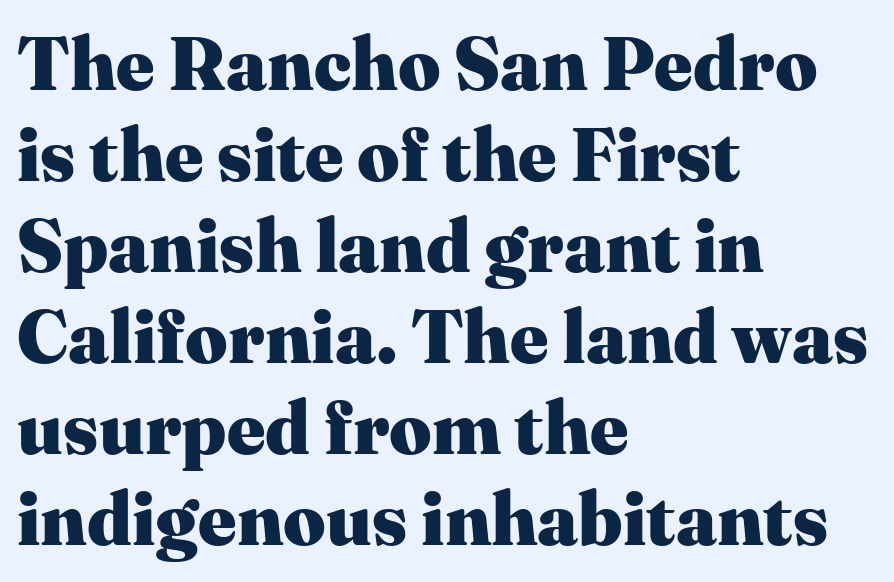
{"serif": "yes", "italic": "no", "bold": "yes", "weight": "heavy", "width": "normal", "stroke_contrast": "medium", "x_height": "medium", "monospaced": "no", "underline": "no", "align": "left", "line_spacing_ratio": 1.23, "letter_spacing": "normal", "letter_spacing_em": 0.0, "glyph_px": 74}
